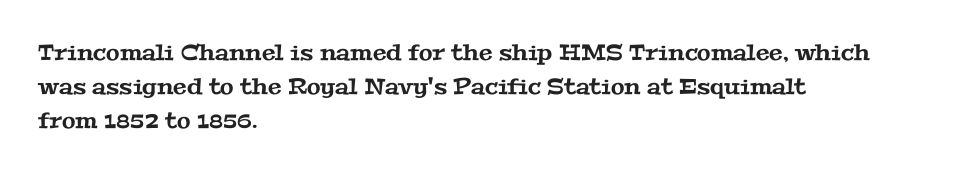
Q: Is the text underlined? A: No.
Q: How is the paragraph aligned? A: Left-aligned.
Q: Is the spacing between letters normal or unusually wide? A: Normal.
Q: Is the spacing between lines tight, normal or loose? A: Normal.
